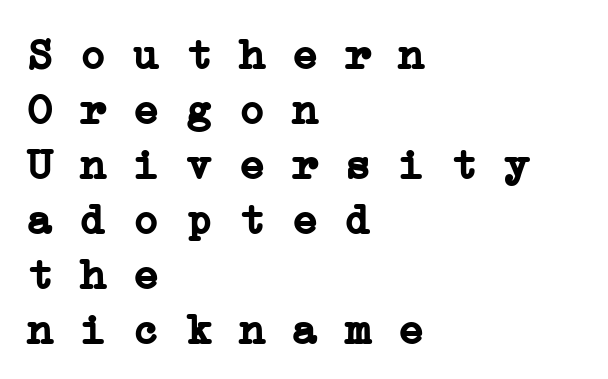
Q: Is the text bold? A: Yes.
Q: Is the typeface a serif or a sans-serif typeface? A: Serif.
Q: Is the text underlined? A: No.
Q: How is the paragraph aligned? A: Left-aligned.
Q: Is the spacing between letters normal or unusually wide? A: Normal.
Q: Is the spacing between lines tight, normal or loose? A: Normal.
Q: Width (condensed, normal, or wide)? A: Wide.
Q: Stroke contrast? A: Low.
Q: x-height? A: Medium.
Q: Monospaced? A: Yes.
